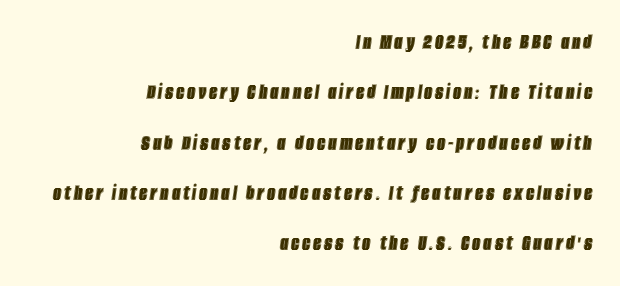
Q: Is the text italic (slanted)? A: Yes, it leans right by about 8 degrees.
Q: Is the text underlined? A: No.
Q: How is the paragraph aligned? A: Right-aligned.
Q: Is the spacing between lines tight, normal or loose? A: Loose.
